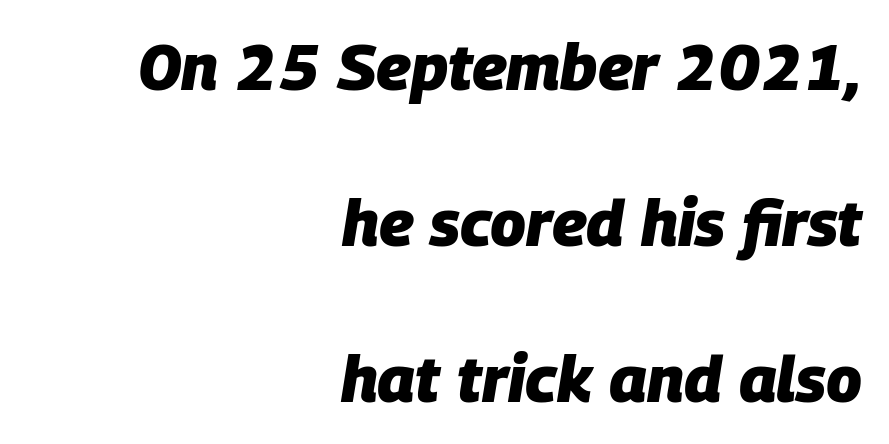
The image shows 65 px heavy type, italic (leaning right); set right-aligned, loose line spacing (2.4x), normal letter spacing, not underlined; low stroke contrast and a large x-height.
